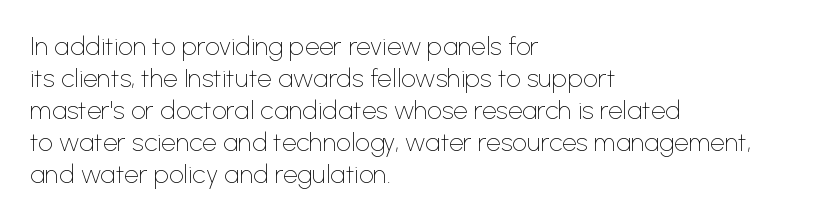
Q: Is the text bold? A: No.
Q: Is the text italic (slanted)? A: No, it is upright.
Q: Is the text underlined? A: No.
Q: How is the paragraph aligned? A: Left-aligned.
Q: Is the spacing between letters normal or unusually wide? A: Normal.
